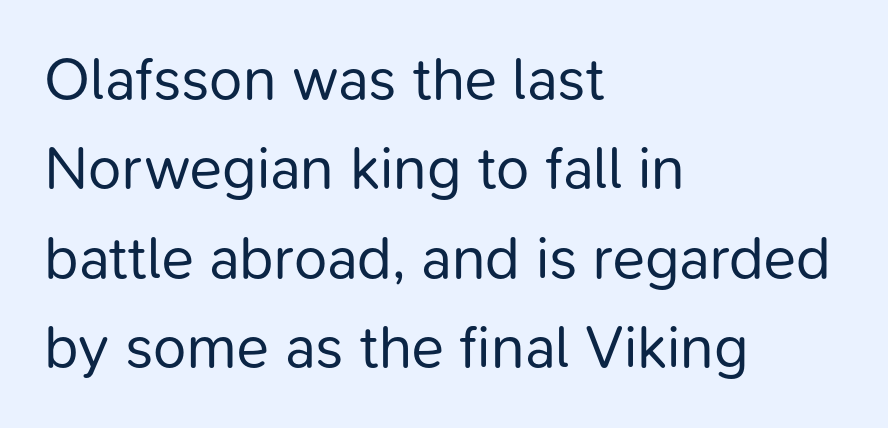
Q: Is the text bold? A: No.
Q: Is the text italic (slanted)? A: No, it is upright.
Q: Is the typeface a serif or a sans-serif typeface? A: Sans-serif.
Q: Is the text underlined? A: No.
Q: How is the paragraph aligned? A: Left-aligned.
Q: Is the spacing between letters normal or unusually wide? A: Normal.
Q: Is the spacing between lines tight, normal or loose? A: Normal.
Q: Width (condensed, normal, or wide)? A: Normal.
Q: Stroke contrast? A: Low.
Q: x-height? A: Medium.
Q: Monospaced? A: No.
